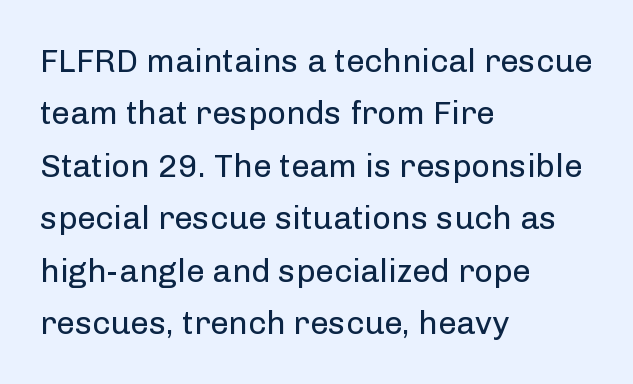
{"serif": "no", "italic": "no", "bold": "no", "weight": "regular", "width": "normal", "stroke_contrast": "low", "x_height": "medium", "monospaced": "no", "underline": "no", "align": "left", "line_spacing": "normal", "line_spacing_ratio": 1.59, "letter_spacing": "normal", "letter_spacing_em": 0.0, "glyph_px": 33}
